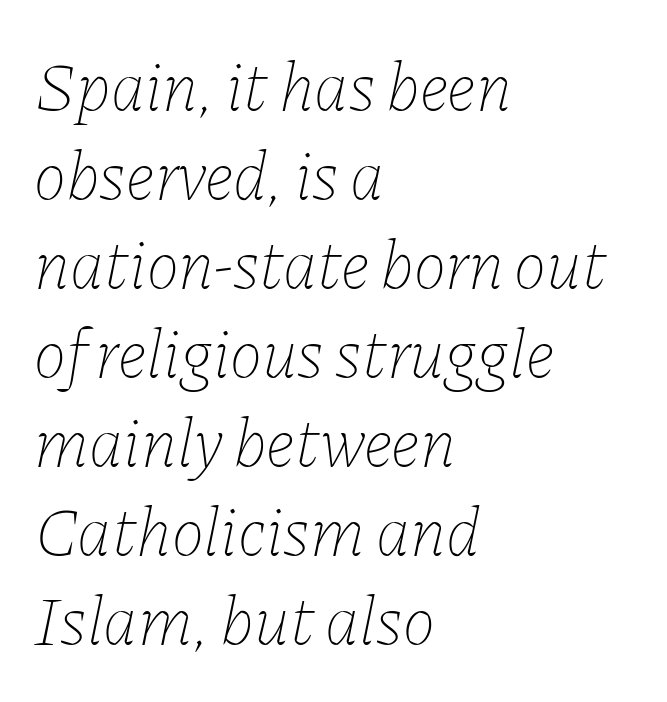
Q: Is the text bold? A: No.
Q: Is the text italic (slanted)? A: Yes, it leans right by about 11 degrees.
Q: Is the text underlined? A: No.
Q: How is the paragraph aligned? A: Left-aligned.
Q: Is the spacing between letters normal or unusually wide? A: Normal.
Q: Is the spacing between lines tight, normal or loose? A: Normal.
Q: Width (condensed, normal, or wide)? A: Normal.
Q: Stroke contrast? A: Low.
Q: x-height? A: Medium.
Q: Monospaced? A: No.
